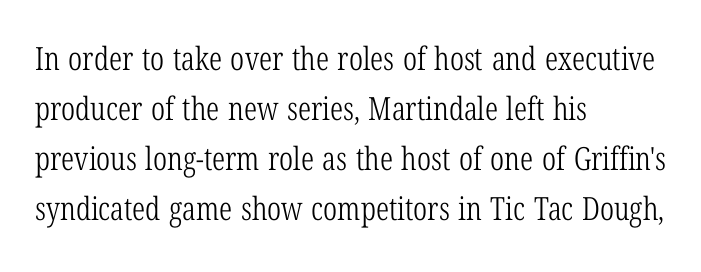
Q: Is the text bold? A: No.
Q: Is the text italic (slanted)? A: No, it is upright.
Q: Is the typeface a serif or a sans-serif typeface? A: Serif.
Q: Is the text underlined? A: No.
Q: How is the paragraph aligned? A: Left-aligned.
Q: Is the spacing between letters normal or unusually wide? A: Normal.
Q: Is the spacing between lines tight, normal or loose? A: Normal.
Q: Width (condensed, normal, or wide)? A: Condensed.
Q: Stroke contrast? A: Low.
Q: x-height? A: Medium.
Q: Monospaced? A: No.
